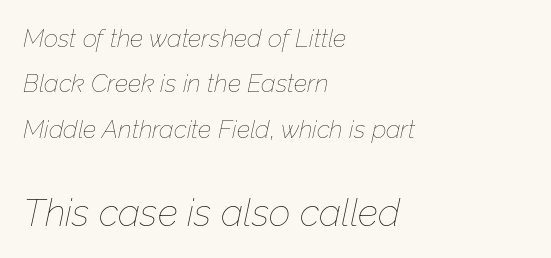
{"italic": "yes", "lean": "right", "slant_degrees": 12, "bold": "no", "weight": "thin", "width": "normal", "stroke_contrast": "low", "x_height": "medium", "monospaced": "no", "underline": "no", "align": "left", "line_spacing_ratio": 1.82, "letter_spacing": "normal", "letter_spacing_em": 0.0, "larger_block": "second", "size_ratio": 1.52, "glyph_px": 38}
